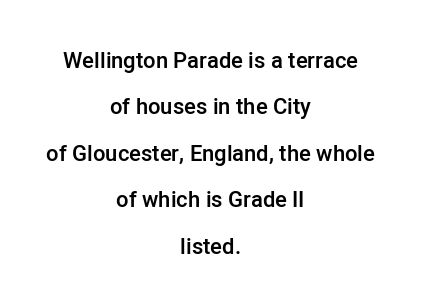
If you measured baseline to baseline, you'd find a long distance. Only glyphs here, with clear space below each row. Semibold letterforms, between regular and bold. How are the letters spaced? Ordinarily, with no added tracking. This sample is center-justified, so both line endings float freely. Posture: vertical.
